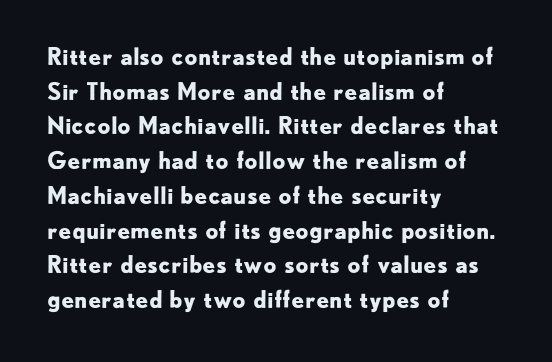
Every stem runs plumb, perpendicular to the baseline. The typesetting leans heavy: a genuine bold. Anything drawn beneath the words? Only blank space. The paragraph shown leans on its left margin. In terms of letterspacing, this is plain default setting. The space between consecutive lines is moderate.
